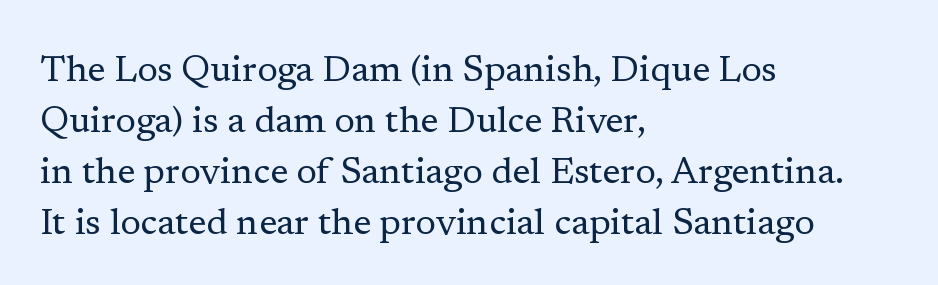
The image shows 37 px regular-weight serif type, upright; set left-aligned, normal line spacing (1.38x), normal letter spacing, not underlined; low stroke contrast and a medium x-height.
